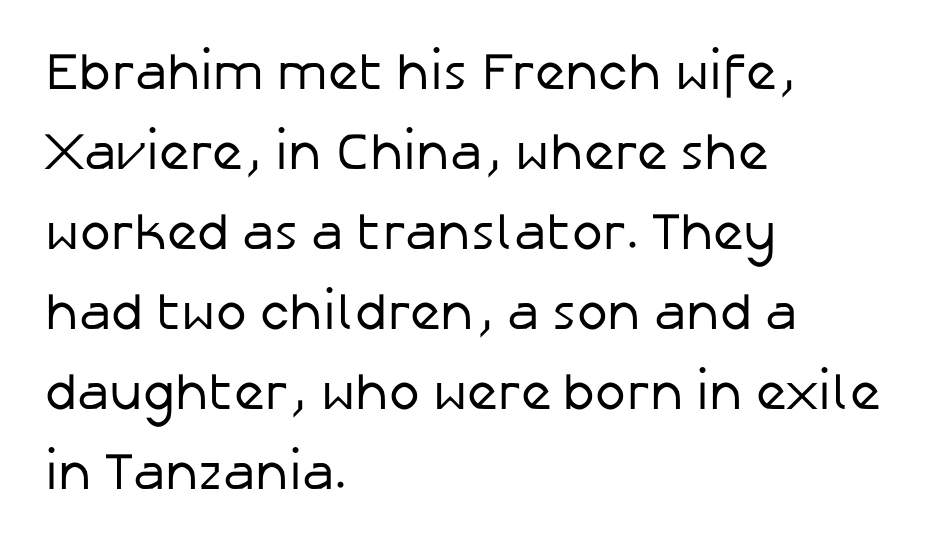
Tracking value appears to be zero — textbook default spacing. Rendered with straight, roman letterforms. Is the block centered? No — it sits flush against the left margin. Any mark beneath the type? The region is blank.
